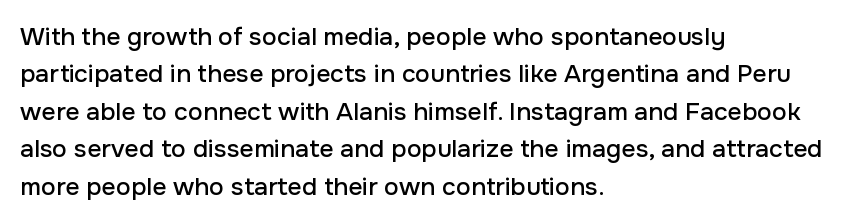
The image shows 25 px text type, upright; set left-aligned, normal line spacing (1.5x), normal letter spacing, not underlined.
